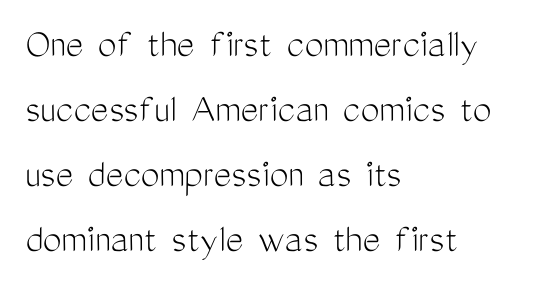
{"serif": "no", "italic": "no", "bold": "no", "weight": "light", "width": "condensed", "stroke_contrast": "medium", "x_height": "medium", "monospaced": "no", "underline": "no", "align": "left", "line_spacing": "normal", "line_spacing_ratio": 1.55, "letter_spacing": "normal", "letter_spacing_em": 0.0, "glyph_px": 42}
